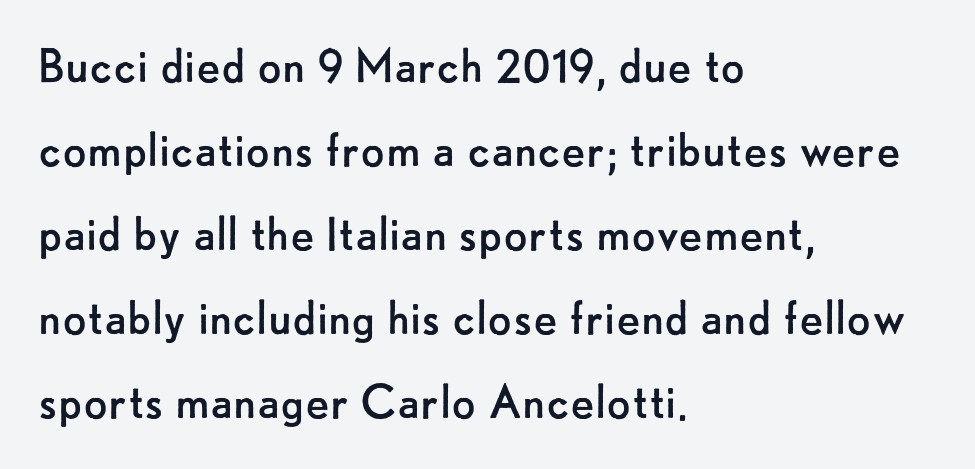
{"serif": "no", "italic": "no", "bold": "no", "weight": "regular", "width": "normal", "stroke_contrast": "low", "x_height": "small", "monospaced": "no", "underline": "no", "align": "left", "line_spacing": "normal", "line_spacing_ratio": 1.5, "letter_spacing": "normal", "letter_spacing_em": 0.0, "glyph_px": 56}
